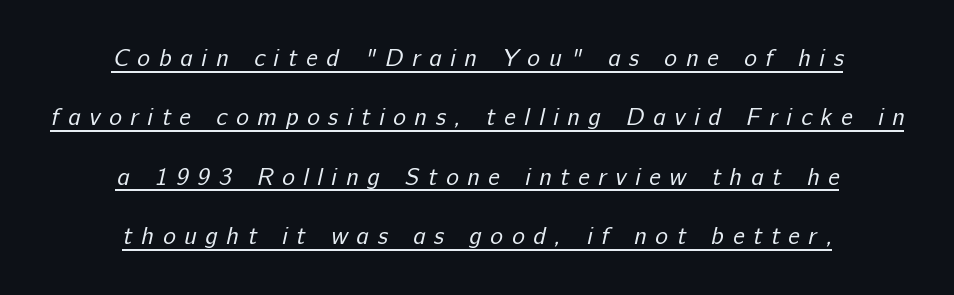
{"bold": "no", "underline": "yes", "align": "center", "line_spacing": "loose", "line_spacing_ratio": 2.47, "letter_spacing": "wide", "letter_spacing_em": 0.36, "glyph_px": 24}
